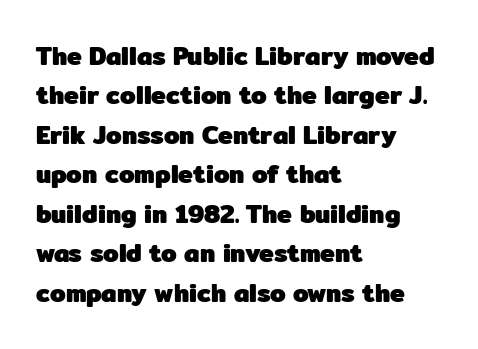
The image shows 25 px bold type, upright; set left-aligned, normal line spacing (1.58x), normal letter spacing, not underlined.
